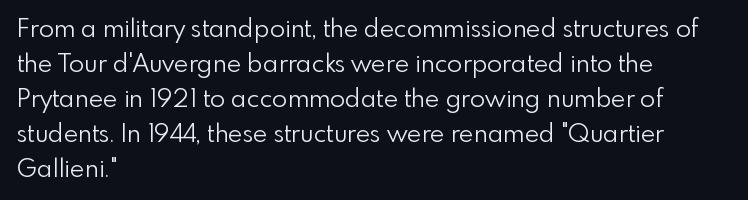
{"italic": "no", "bold": "no", "underline": "no", "align": "left", "line_spacing": "normal", "line_spacing_ratio": 1.4, "letter_spacing": "normal", "letter_spacing_em": 0.0, "glyph_px": 25}
